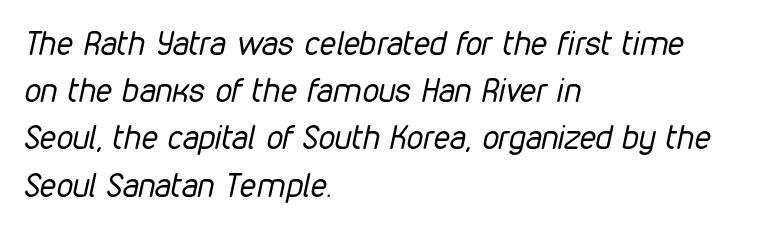
{"italic": "yes", "lean": "right", "slant_degrees": 12, "bold": "no", "weight": "regular", "width": "condensed", "stroke_contrast": "low", "x_height": "medium", "monospaced": "no", "underline": "no", "align": "left", "line_spacing": "normal", "line_spacing_ratio": 1.43, "letter_spacing": "normal", "letter_spacing_em": 0.0, "glyph_px": 33}
